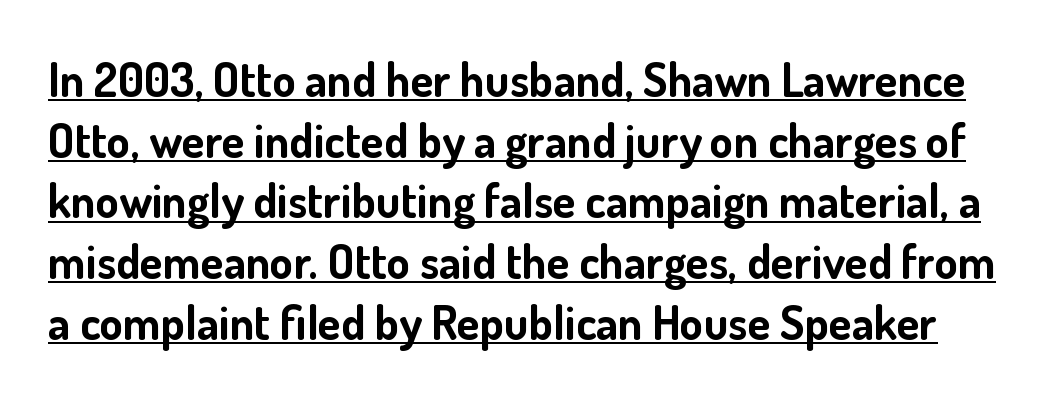
{"serif": "no", "italic": "no", "bold": "yes", "weight": "bold", "width": "normal", "stroke_contrast": "low", "x_height": "small", "monospaced": "no", "underline": "yes", "line_spacing": "normal", "line_spacing_ratio": 1.29, "letter_spacing": "normal", "letter_spacing_em": 0.0, "glyph_px": 47}
